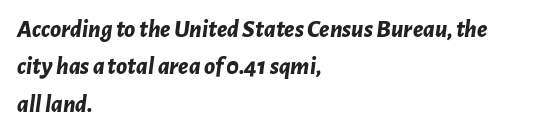
Q: Is the text bold? A: Yes.
Q: Is the text italic (slanted)? A: Yes, it leans right by about 7 degrees.
Q: Is the text underlined? A: No.
Q: How is the paragraph aligned? A: Left-aligned.
Q: Is the spacing between letters normal or unusually wide? A: Normal.
Q: Is the spacing between lines tight, normal or loose? A: Normal.
